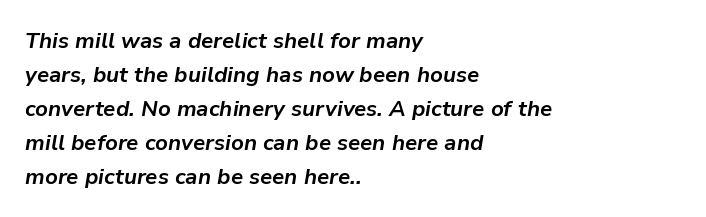
{"italic": "yes", "lean": "right", "slant_degrees": 9, "bold": "yes", "underline": "no", "align": "left", "line_spacing": "normal", "line_spacing_ratio": 1.54, "letter_spacing": "normal", "letter_spacing_em": 0.0, "glyph_px": 22}
